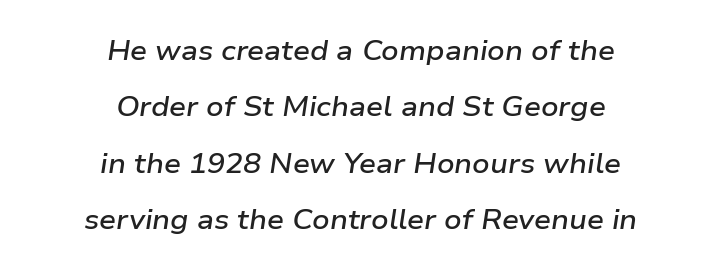
{"italic": "yes", "lean": "right", "slant_degrees": 9, "bold": "semi", "underline": "no", "align": "center", "line_spacing": "loose", "line_spacing_ratio": 2.09, "letter_spacing": "normal", "letter_spacing_em": 0.0, "glyph_px": 27}
